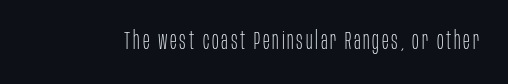
Q: Is the text bold? A: No.
Q: Is the text italic (slanted)? A: No, it is upright.
Q: Is the text underlined? A: No.
